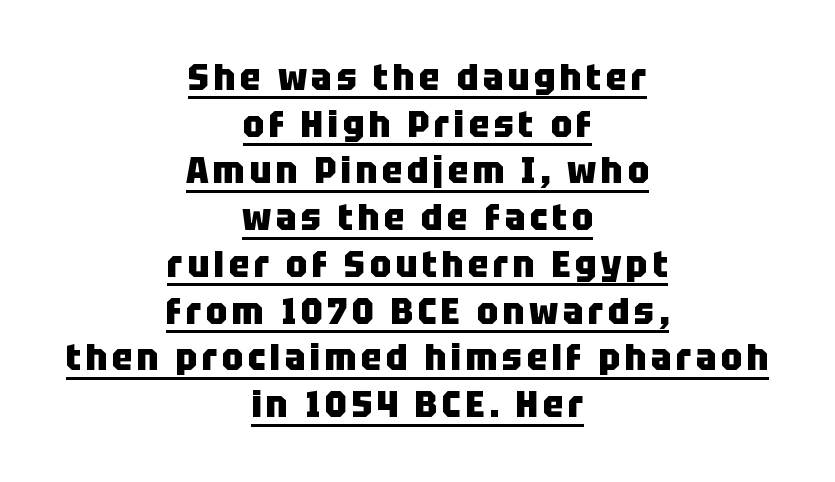
Q: Is the text bold? A: Yes.
Q: Is the text italic (slanted)? A: No, it is upright.
Q: Is the typeface a serif or a sans-serif typeface? A: Sans-serif.
Q: Is the text underlined? A: Yes.
Q: How is the paragraph aligned? A: Centered.
Q: Width (condensed, normal, or wide)? A: Condensed.
Q: Stroke contrast? A: Low.
Q: x-height? A: Large.
Q: Monospaced? A: No.
